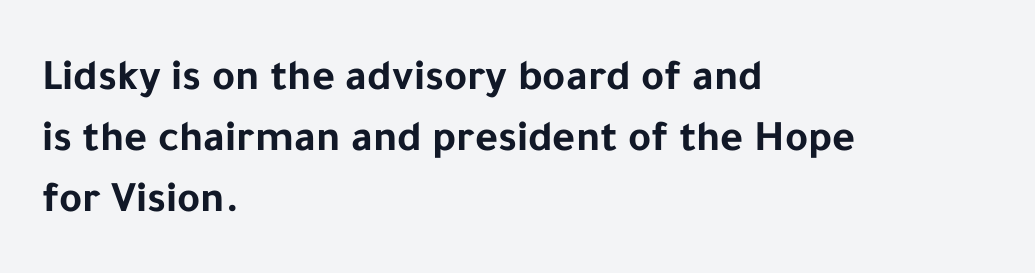
{"serif": "no", "italic": "no", "bold": "yes", "weight": "bold", "width": "normal", "stroke_contrast": "low", "x_height": "medium", "monospaced": "no", "underline": "no", "align": "left", "line_spacing": "normal", "line_spacing_ratio": 1.39, "letter_spacing": "normal", "letter_spacing_em": 0.0, "glyph_px": 44}
